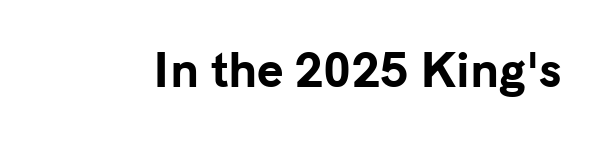
{"serif": "no", "italic": "no", "bold": "yes", "weight": "bold", "width": "normal", "stroke_contrast": "low", "x_height": "medium", "monospaced": "no", "underline": "no", "letter_spacing": "normal", "letter_spacing_em": 0.0, "glyph_px": 45}
